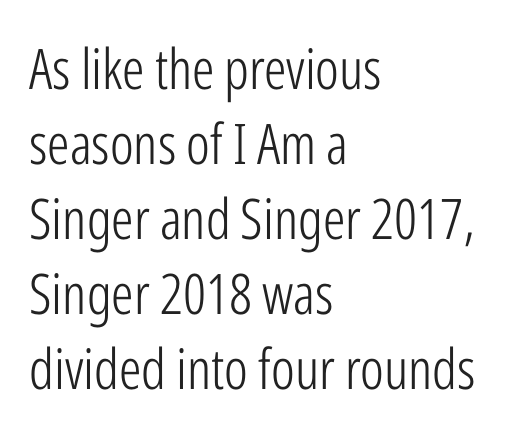
Q: Is the text bold? A: No.
Q: Is the text italic (slanted)? A: No, it is upright.
Q: Is the typeface a serif or a sans-serif typeface? A: Sans-serif.
Q: Is the text underlined? A: No.
Q: How is the paragraph aligned? A: Left-aligned.
Q: Is the spacing between letters normal or unusually wide? A: Normal.
Q: Is the spacing between lines tight, normal or loose? A: Normal.
Q: Width (condensed, normal, or wide)? A: Condensed.
Q: Stroke contrast? A: Low.
Q: x-height? A: Medium.
Q: Monospaced? A: No.
